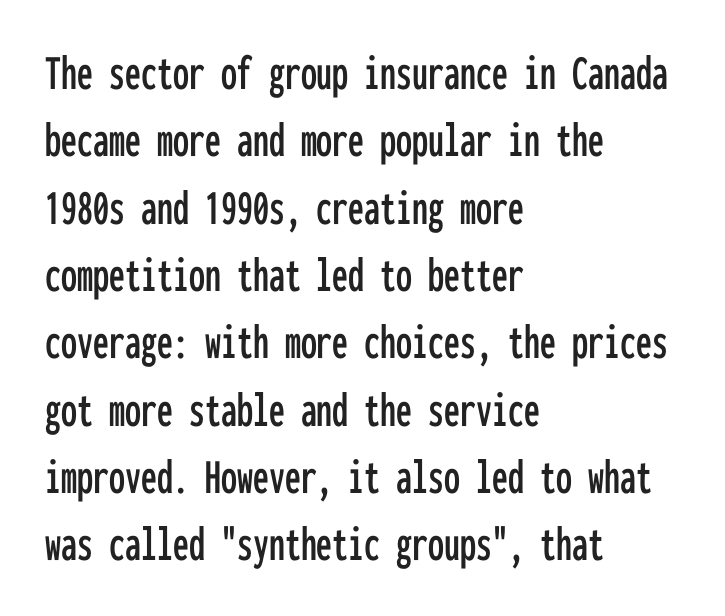
The image shows 51 px condensed sans-serif type, upright, monospaced; set left-aligned, normal line spacing (1.32x), normal letter spacing, not underlined; low stroke contrast and a medium x-height.
